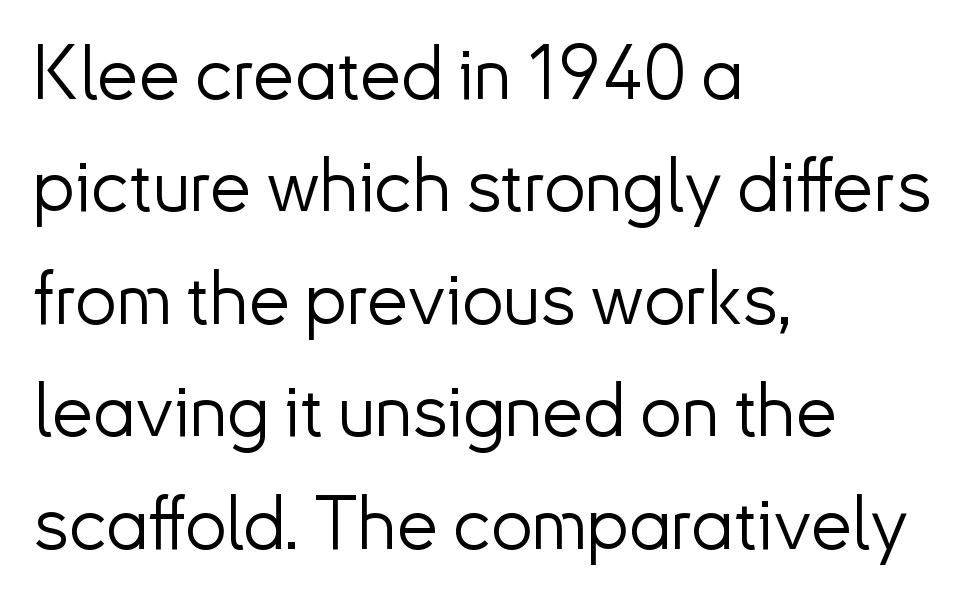
{"serif": "no", "italic": "no", "bold": "no", "weight": "light", "width": "normal", "stroke_contrast": "low", "x_height": "small", "monospaced": "no", "underline": "no", "align": "left", "line_spacing": "normal", "line_spacing_ratio": 1.52, "letter_spacing": "normal", "letter_spacing_em": 0.0, "glyph_px": 74}
